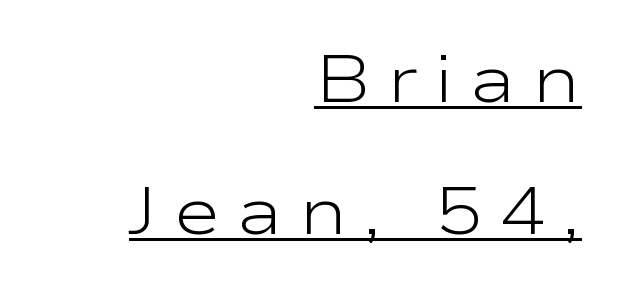
{"serif": "no", "italic": "no", "bold": "no", "weight": "light", "width": "wide", "stroke_contrast": "low", "x_height": "medium", "monospaced": "no", "underline": "yes", "align": "right", "line_spacing": "loose", "line_spacing_ratio": 2.03, "letter_spacing": "wide", "letter_spacing_em": 0.24, "glyph_px": 65}
